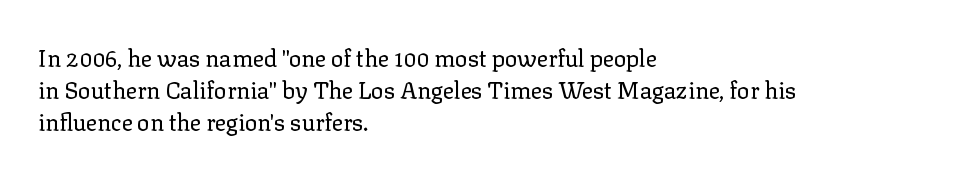
Caption: standard tracking, unaltered. Does the leading feel generous? No, just average. The lines are quadded left. Check the space under the baseline: it is left empty.
